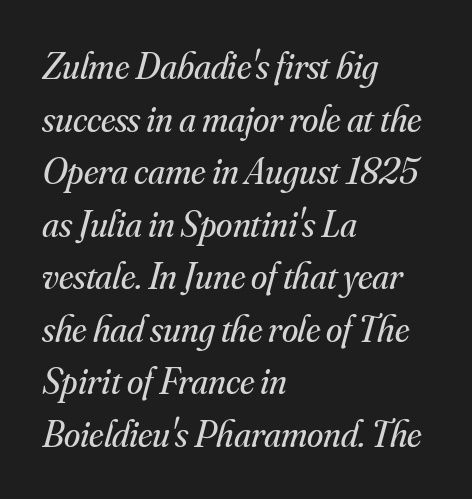
Line starts are locked; line ends wander. Font category for this specimen: serif. The rendering uses natural spacing where letterforms have individual widths. Summary of weight: not heavy and not bold.
